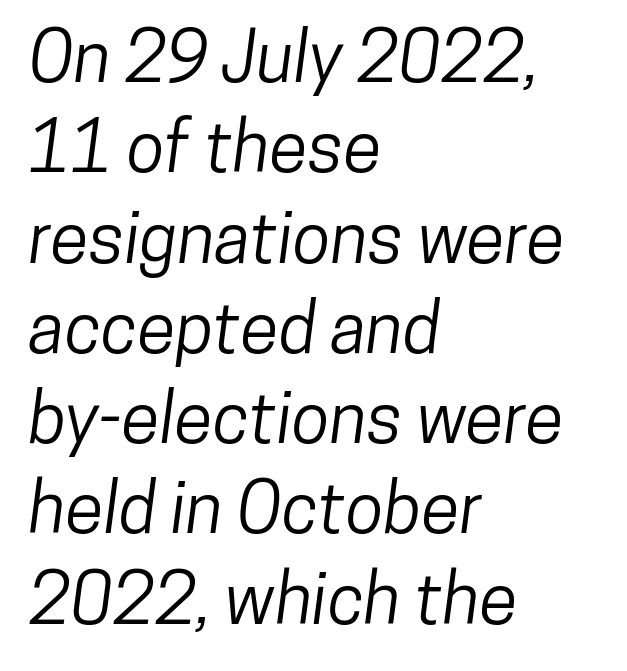
The image shows 70 px condensed sans-serif type; set left-aligned, normal line spacing (1.29x), normal letter spacing, not underlined; low stroke contrast and a medium x-height.
